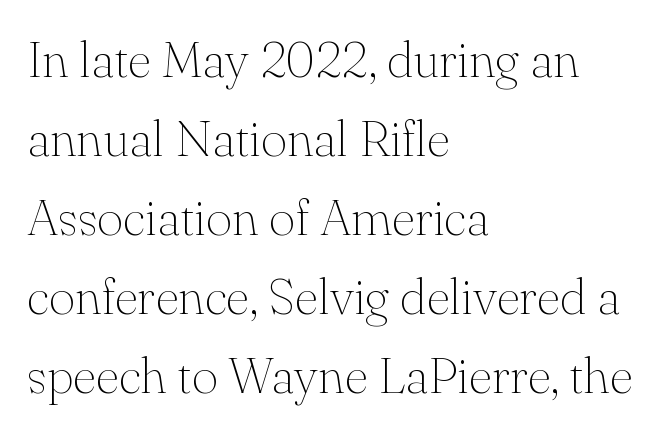
{"serif": "yes", "italic": "no", "bold": "no", "weight": "thin", "width": "normal", "stroke_contrast": "medium", "x_height": "small", "monospaced": "no", "underline": "no", "align": "left", "line_spacing": "normal", "line_spacing_ratio": 1.55, "letter_spacing": "normal", "letter_spacing_em": 0.0, "glyph_px": 51}
